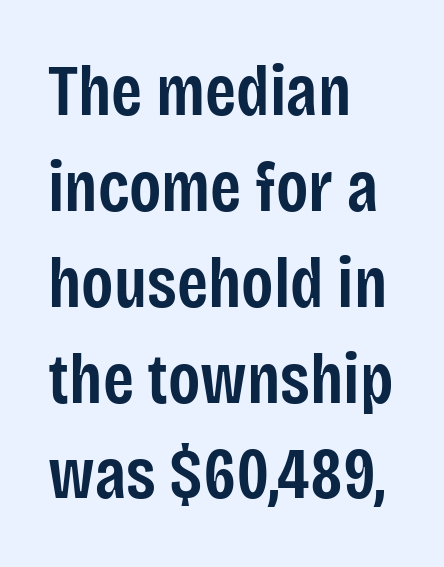
The image shows 71 px semibold, condensed sans-serif type, upright; set left-aligned, normal line spacing (1.35x), normal letter spacing, not underlined; low stroke contrast and a large x-height.
